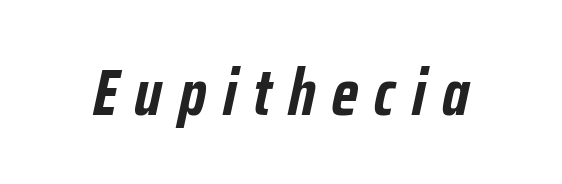
{"italic": "yes", "lean": "right", "slant_degrees": 12, "bold": "yes", "weight": "semibold", "width": "condensed", "stroke_contrast": "low", "x_height": "medium", "monospaced": "no", "underline": "no", "letter_spacing": "wide", "letter_spacing_em": 0.25, "glyph_px": 66}
